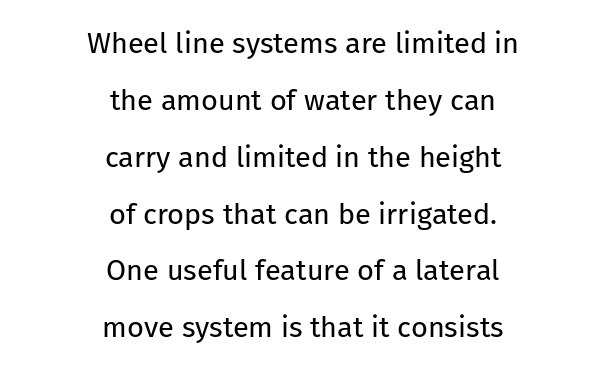
The glyphs are unaccompanied by any horizontal stroke below them. Nothing sits at the stroke ends, so this counts as sans-serif. The typography opts for an upright posture over an oblique one. Look at the tracking — it's just the regular setting, nothing added. If you folded the block vertically in half, each line would mirror itself in length.
